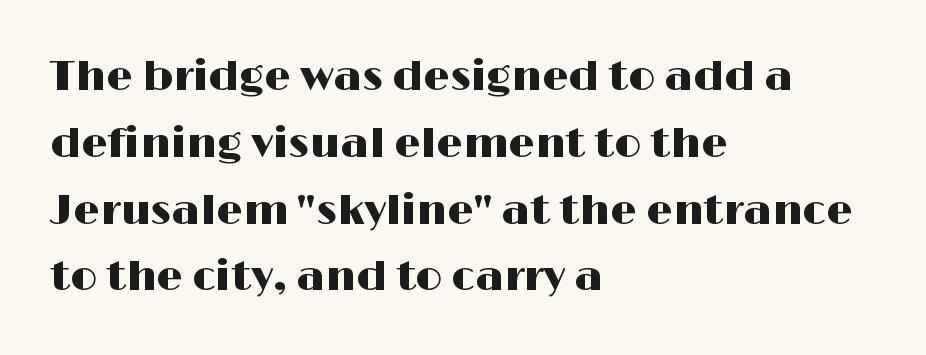
The image shows 42 px wide sans-serif type, upright; set left-aligned, normal line spacing (1.59x), normal letter spacing, not underlined; high stroke contrast and a medium x-height.
